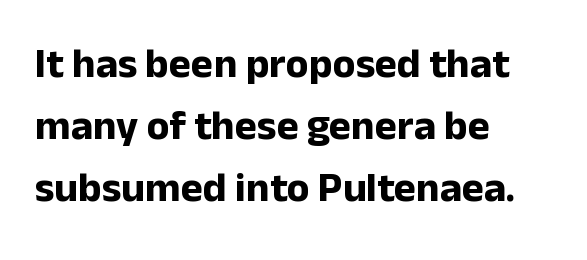
The image shows 42 px bold sans-serif type, upright; set left-aligned, normal line spacing (1.48x), normal letter spacing, not underlined; low stroke contrast and a medium x-height.
